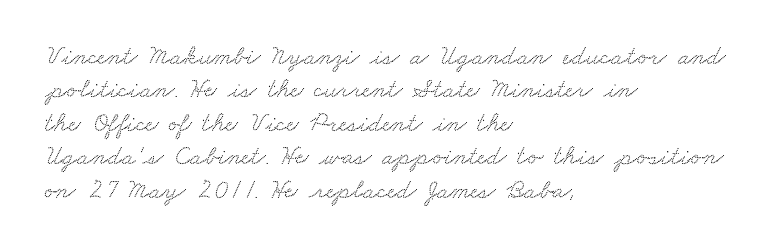
The image shows 27 px text type; set left-aligned, line spacing 1.24x, normal letter spacing, not underlined.
